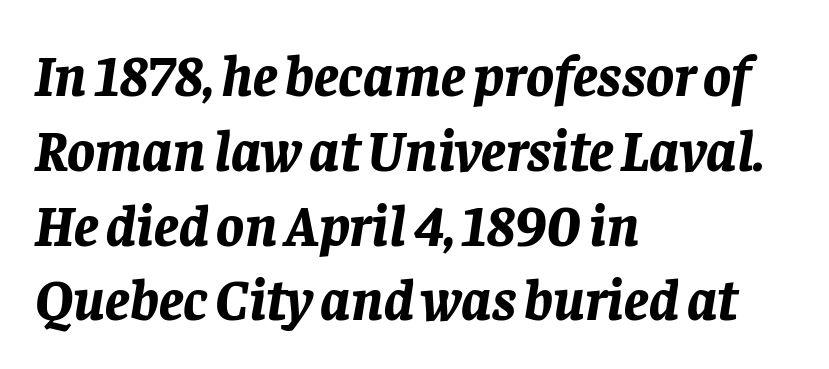
The image shows 58 px bold type, italic (leaning right); set left-aligned, normal line spacing (1.29x), normal letter spacing, not underlined; low stroke contrast and a large x-height.
